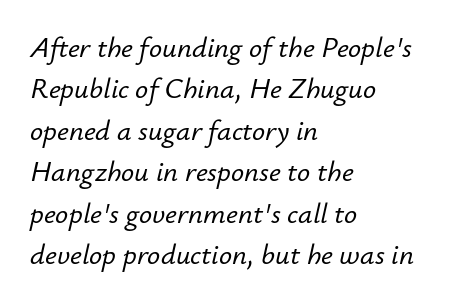
The image shows 29 px text type, italic (leaning right); set left-aligned, normal line spacing (1.43x), normal letter spacing, not underlined; low stroke contrast and a small x-height.
